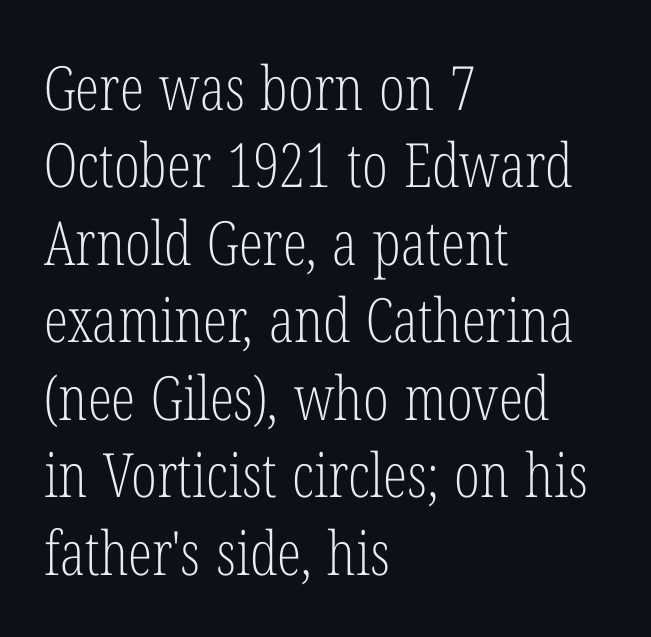
The gaps between neighbouring characters are ordinary and unremarkable. Does the leading feel generous? No, just average. No italicization has been applied; the sample stays upright. This sample uses a serif face.
